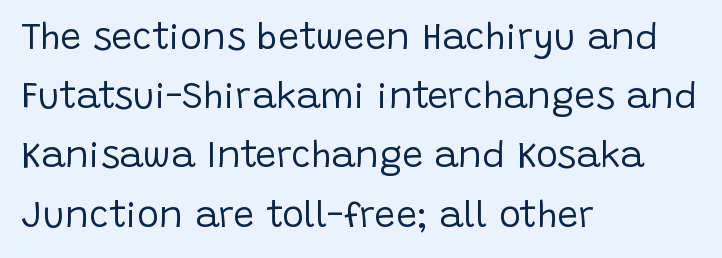
Letter spacing: default. The vertical gap from one line to the next is medium. The strip under each line holds only bare page. The rag falls on the right side of this text block. The rendering uses natural spacing where letterforms have individual widths. This reads as an unemphasized weight, regular at the heaviest.
